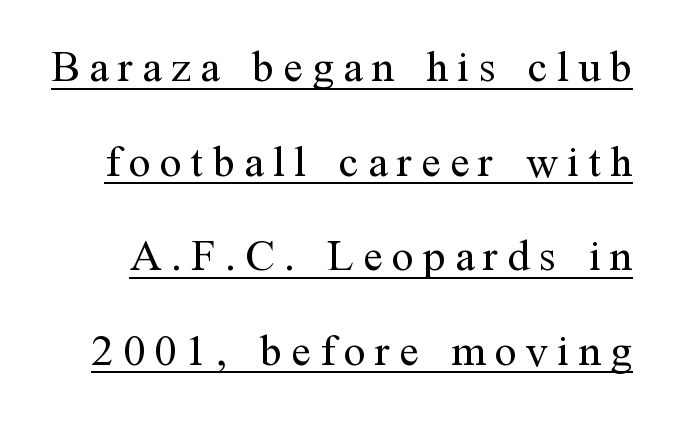
The designer dialed line spacing up above the default. The typesetter has applied underlining to the passage shown. Yep, those are serifs on the letters. No chunkiness to these letters — they're not bold.
